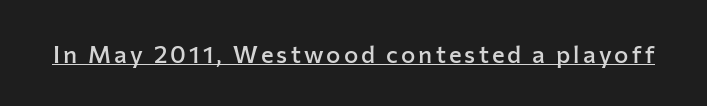
Q: Is the text bold? A: Semi-bold.
Q: Is the text italic (slanted)? A: No, it is upright.
Q: Is the text underlined? A: Yes.
